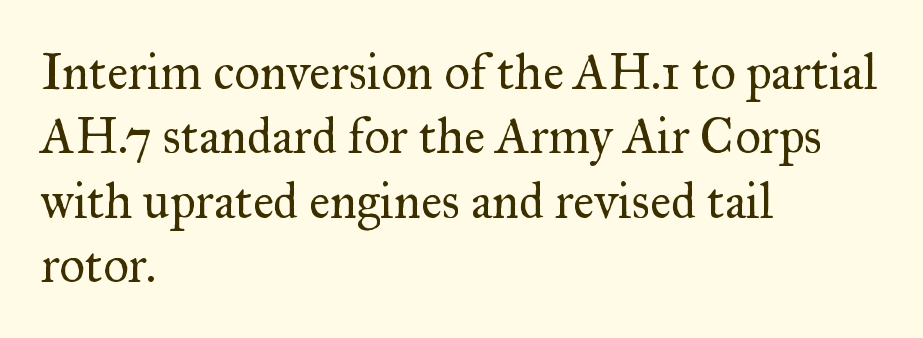
The image shows 50 px regular-weight serif type, upright; set left-aligned, normal line spacing (1.29x), normal letter spacing, not underlined; medium stroke contrast and a small x-height.
